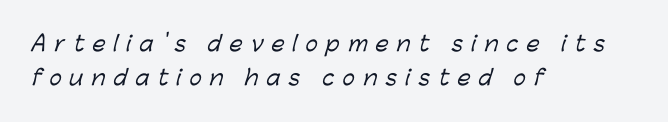
Q: Is the text underlined? A: No.
Q: How is the paragraph aligned? A: Left-aligned.
Q: Is the spacing between letters normal or unusually wide? A: Unusually wide.
Q: Is the spacing between lines tight, normal or loose? A: Normal.
